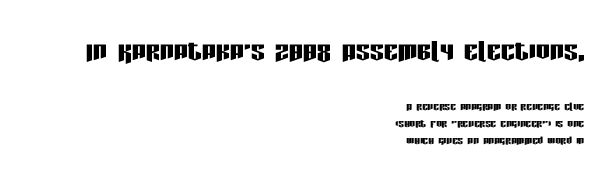
Q: Is the text italic (slanted)? A: No, it is upright.
Q: Is the typeface a serif or a sans-serif typeface? A: Sans-serif.
Q: Is the text underlined? A: No.
Q: How is the paragraph aligned? A: Right-aligned.
Q: Is the spacing between letters normal or unusually wide? A: Normal.
Q: Which block of text is set in a larger size, the first (top) or the second (bottom)? A: The first (top) one.
Q: Width (condensed, normal, or wide)? A: Condensed.
Q: Stroke contrast? A: Low.
Q: x-height? A: Large.
Q: Monospaced? A: No.
